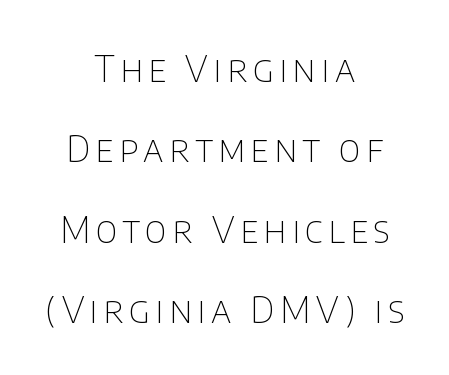
{"serif": "no", "italic": "no", "bold": "no", "weight": "thin", "width": "normal", "stroke_contrast": "low", "x_height": "large", "monospaced": "no", "underline": "no", "align": "center", "line_spacing": "loose", "line_spacing_ratio": 2.23, "glyph_px": 36}
